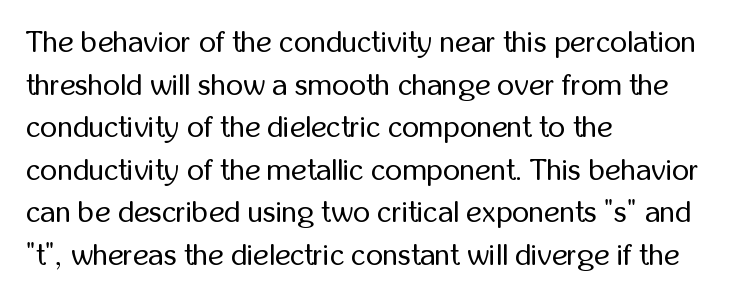
Regular leading. Ascenders rise straight up at ninety degrees. The tracking reads as untouched default to a designer's eye. Observe the absence of serifs on each vertical stroke in this sample.
